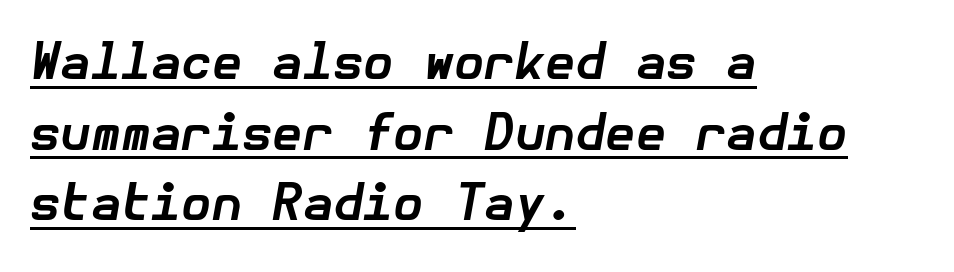
Leftover space on each line is placed entirely after the last word. The rendering uses a bold face; every stroke is thick and dark. The block of text has a typical density, with ordinary space between rows. A typographer would call this underscored text. Inter-character spacing is left at the font's built-in metrics.
